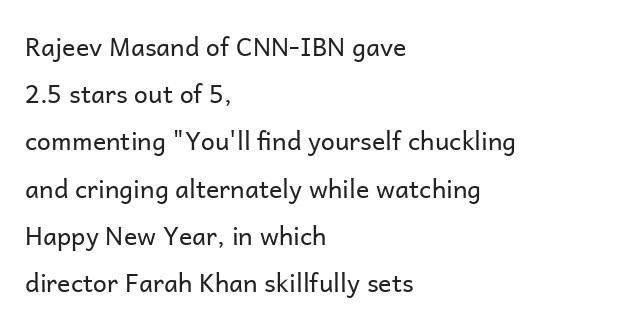
The letters sit at their default tracking, neither squeezed nor spread. Words float on clear page, feet unadorned. Teacher's note: observe the even left margin — that is flush-left alignment. Every character sits straight up, as roman type does.
